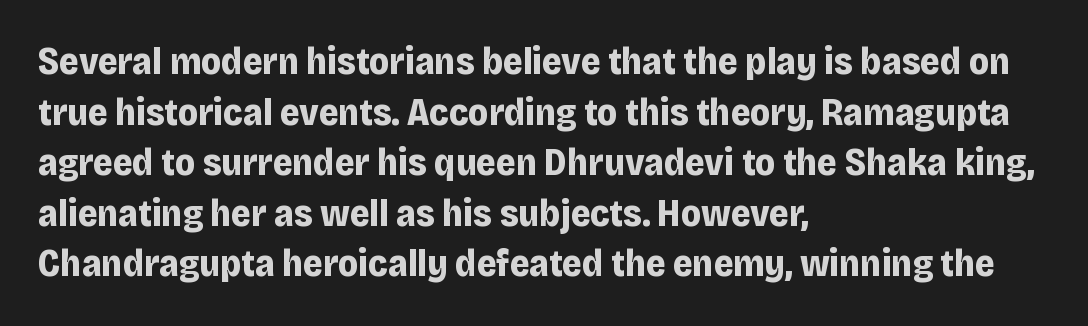
{"serif": "no", "italic": "no", "bold": "yes", "weight": "bold", "width": "normal", "stroke_contrast": "low", "x_height": "large", "monospaced": "no", "underline": "no", "align": "left", "line_spacing": "normal", "line_spacing_ratio": 1.33, "letter_spacing": "normal", "letter_spacing_em": 0.0, "glyph_px": 38}
